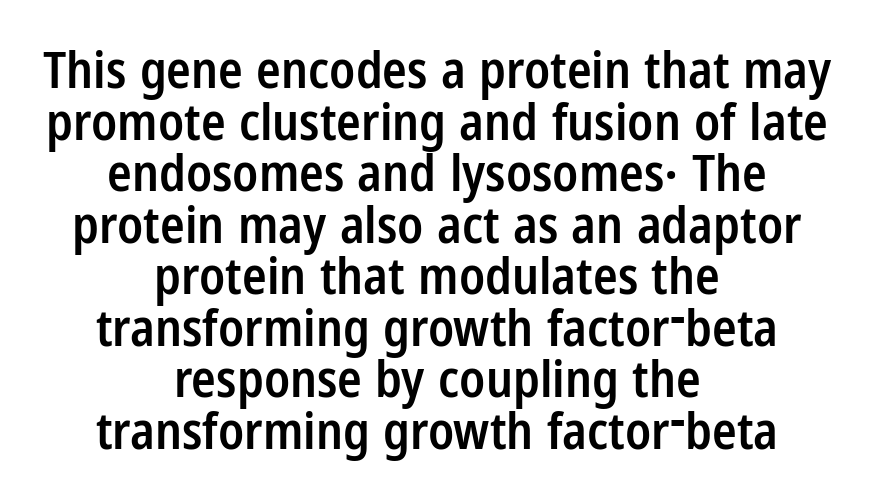
The specimen omits any rule beneath the text block's lines. Horizontal alignment here is central, giving a formal, balanced look. If you measured baseline to baseline, you'd find a short distance. Think of a printed novel: that variable character pitch is what you see here. The passage shown has conventional tracking throughout.
